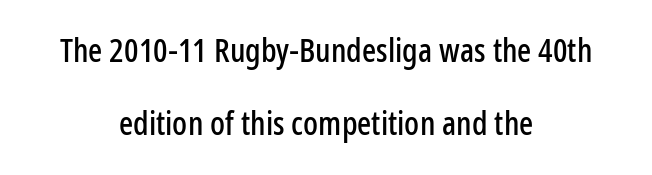
The glyphs are unaccompanied by any horizontal stroke below them. Each new line begins a long way beneath the previous one. To sum up the face: it is a sans, with no serifs. Each letter keeps its own natural width here, so spacing adapts to shape.
